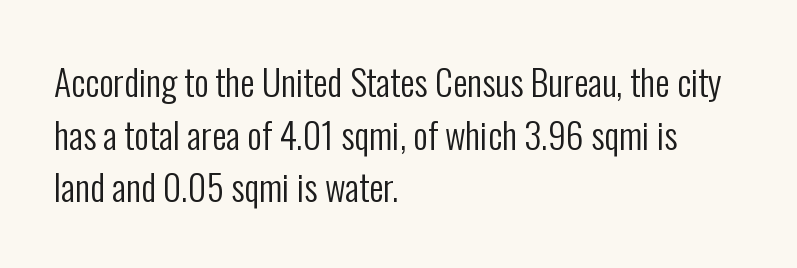
Q: Is the text bold? A: No.
Q: Is the text italic (slanted)? A: No, it is upright.
Q: Is the typeface a serif or a sans-serif typeface? A: Sans-serif.
Q: Is the text underlined? A: No.
Q: How is the paragraph aligned? A: Left-aligned.
Q: Is the spacing between letters normal or unusually wide? A: Normal.
Q: Is the spacing between lines tight, normal or loose? A: Normal.
Q: Width (condensed, normal, or wide)? A: Condensed.
Q: Stroke contrast? A: Low.
Q: x-height? A: Medium.
Q: Monospaced? A: No.
